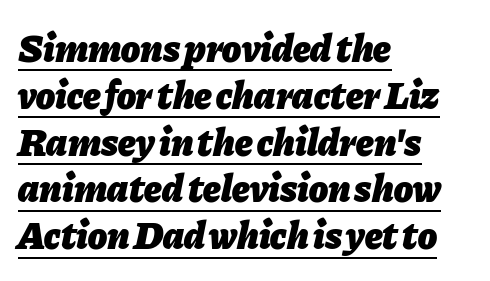
{"italic": "yes", "lean": "right", "slant_degrees": 11, "bold": "yes", "weight": "heavy", "width": "normal", "stroke_contrast": "low", "x_height": "medium", "monospaced": "no", "underline": "yes", "align": "left", "line_spacing_ratio": 1.2, "letter_spacing": "normal", "letter_spacing_em": 0.0, "glyph_px": 39}
